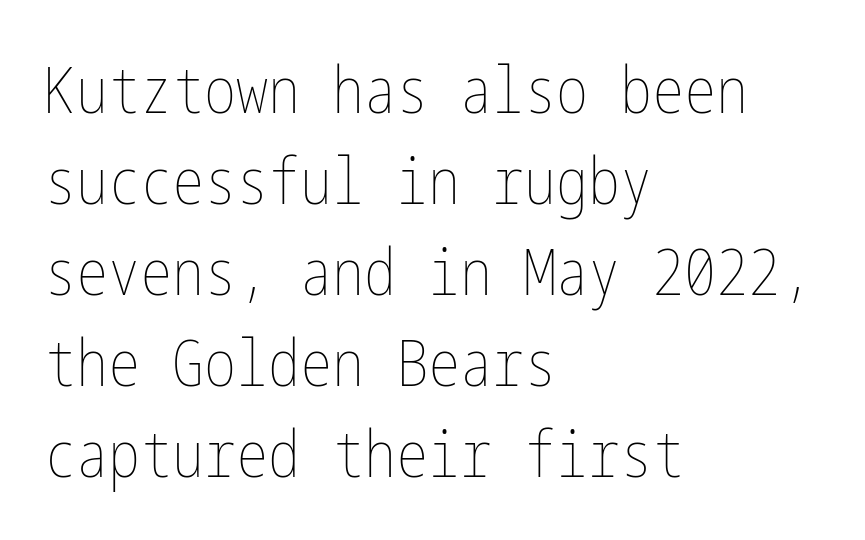
Q: Is the text bold? A: No.
Q: Is the text italic (slanted)? A: No, it is upright.
Q: Is the text underlined? A: No.
Q: How is the paragraph aligned? A: Left-aligned.
Q: Is the spacing between letters normal or unusually wide? A: Normal.
Q: Is the spacing between lines tight, normal or loose? A: Normal.
Q: Width (condensed, normal, or wide)? A: Condensed.
Q: Stroke contrast? A: Low.
Q: x-height? A: Medium.
